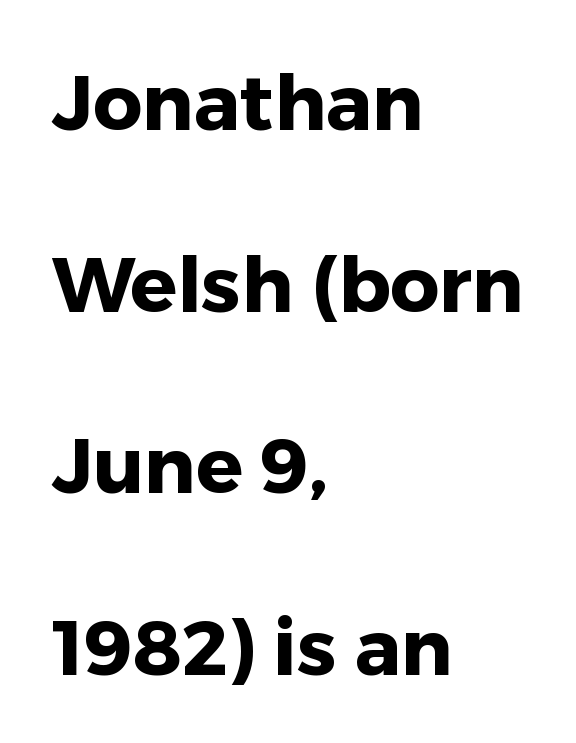
A bare baseline throughout the passage. Honestly, the rows look like they've been pulled way apart. A full-strength bold gives these letters their thick strokes. A typesetter would call this proportional, since set widths differ per character. Look at the bottom of the vertical strokes: they stop flat, with no serifs. It's the straight-up-and-down kind of type.
